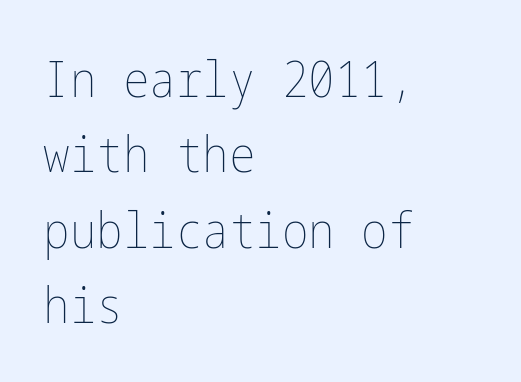
A typesetter would mark this as roman, not italic. One glance says typical: line gaps are just what's usual. The text block is weighted toward the left margin, trailing off unevenly rightward. Inter-character spacing is left at the font's built-in metrics. The typeface has the unassuming heft of standard copy or less. The words here are not underlined.
